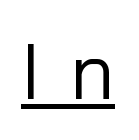
Q: Is the text bold? A: No.
Q: Is the text italic (slanted)? A: No, it is upright.
Q: Is the typeface a serif or a sans-serif typeface? A: Sans-serif.
Q: Is the text underlined? A: Yes.
Q: Is the spacing between letters normal or unusually wide? A: Unusually wide.
Q: Width (condensed, normal, or wide)? A: Normal.
Q: Stroke contrast? A: Low.
Q: x-height? A: Medium.
Q: Monospaced? A: No.
